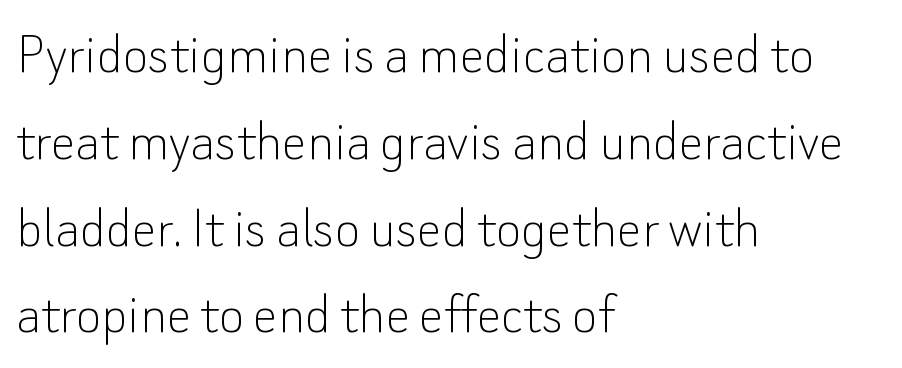
The image shows 62 px thin sans-serif type, upright; set left-aligned, normal line spacing (1.4x), normal letter spacing, not underlined; low stroke contrast and a small x-height.
